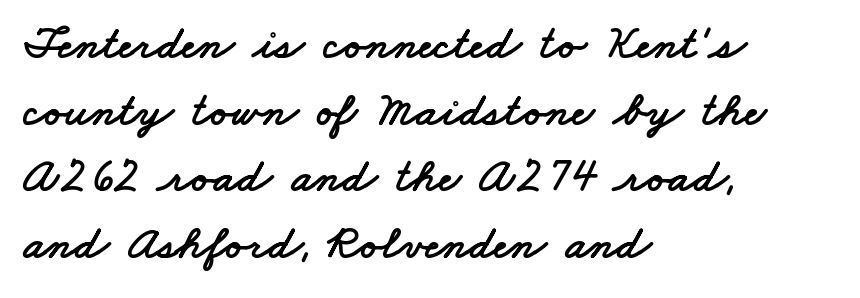
{"serif": "no", "width": "wide", "stroke_contrast": "low", "x_height": "small", "monospaced": "no", "underline": "no", "align": "left", "line_spacing": "normal", "line_spacing_ratio": 1.39, "letter_spacing": "normal", "letter_spacing_em": 0.0, "glyph_px": 48}
